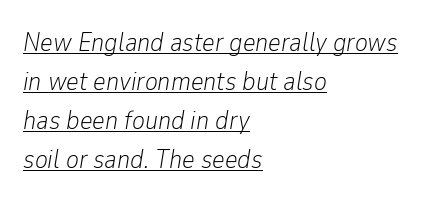
The image shows 27 px text type, italic (leaning right); set left-aligned, normal line spacing (1.44x), normal letter spacing, underlined.
